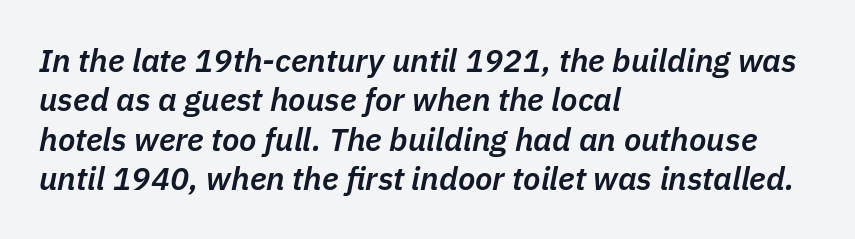
{"italic": "yes", "lean": "right", "slant_degrees": 11, "bold": "semi", "weight": "semibold", "width": "normal", "stroke_contrast": "low", "x_height": "medium", "monospaced": "no", "underline": "no", "align": "left", "line_spacing_ratio": 1.23, "letter_spacing": "normal", "letter_spacing_em": 0.0, "glyph_px": 32}
